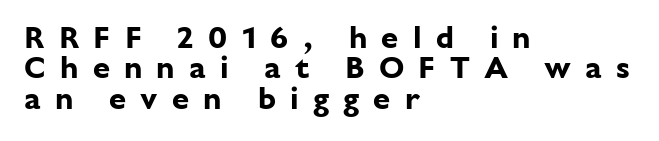
{"serif": "no", "italic": "no", "bold": "yes", "weight": "bold", "width": "normal", "stroke_contrast": "low", "x_height": "medium", "monospaced": "no", "underline": "no", "align": "left", "line_spacing": "tight", "line_spacing_ratio": 0.98, "letter_spacing": "wide", "letter_spacing_em": 0.46, "glyph_px": 31}
